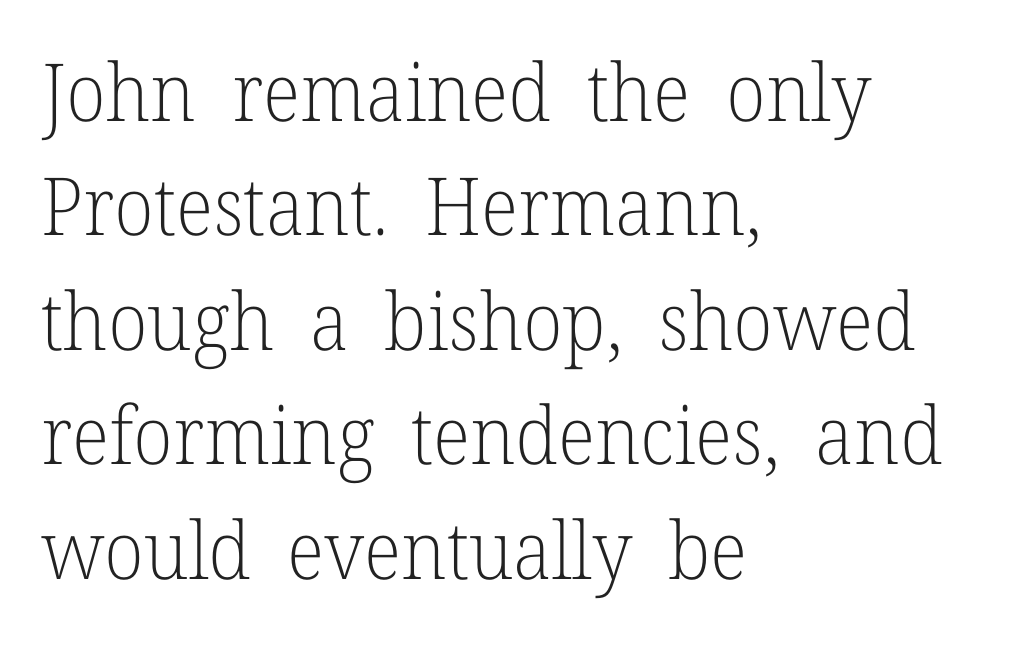
Q: Is the text bold? A: No.
Q: Is the text italic (slanted)? A: No, it is upright.
Q: Is the typeface a serif or a sans-serif typeface? A: Serif.
Q: Is the text underlined? A: No.
Q: How is the paragraph aligned? A: Left-aligned.
Q: Is the spacing between letters normal or unusually wide? A: Normal.
Q: Is the spacing between lines tight, normal or loose? A: Normal.
Q: Width (condensed, normal, or wide)? A: Normal.
Q: Stroke contrast? A: Low.
Q: x-height? A: Medium.
Q: Monospaced? A: No.
